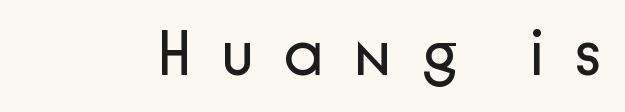
The image shows 63 px regular-weight sans-serif type, upright; set unusually wide letter spacing (+0.47 em), not underlined; low stroke contrast and a medium x-height.
